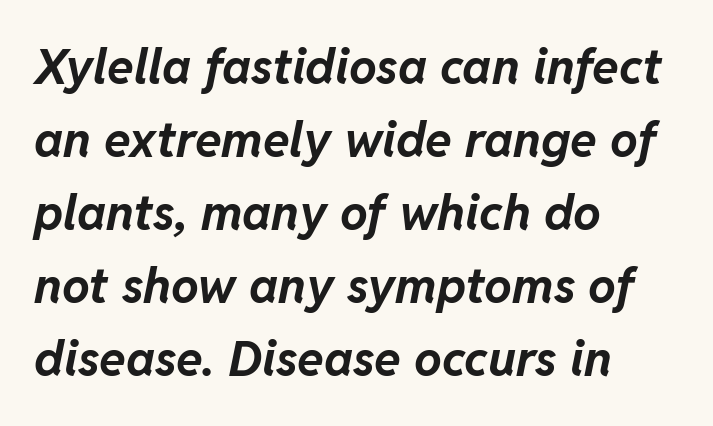
The image shows 49 px bold type, italic (leaning right); set left-aligned, normal line spacing (1.49x), normal letter spacing, not underlined; low stroke contrast and a medium x-height.
